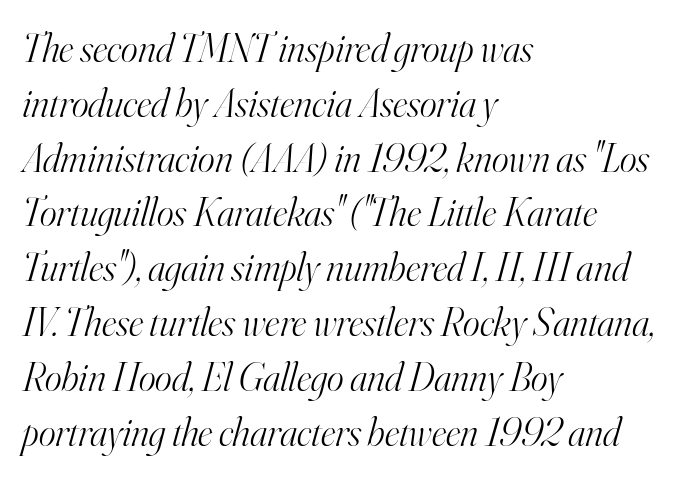
{"serif": "yes", "italic": "yes", "lean": "right", "slant_degrees": 16, "bold": "no", "weight": "light", "width": "normal", "stroke_contrast": "high", "x_height": "small", "monospaced": "no", "underline": "no", "align": "left", "line_spacing": "normal", "line_spacing_ratio": 1.37, "letter_spacing": "normal", "letter_spacing_em": 0.0, "glyph_px": 40}
